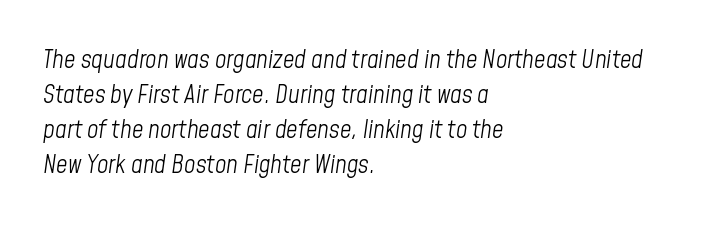
Q: Is the text bold? A: No.
Q: Is the text italic (slanted)? A: Yes, it leans right by about 8 degrees.
Q: Is the text underlined? A: No.
Q: How is the paragraph aligned? A: Left-aligned.
Q: Is the spacing between letters normal or unusually wide? A: Normal.
Q: Is the spacing between lines tight, normal or loose? A: Normal.
